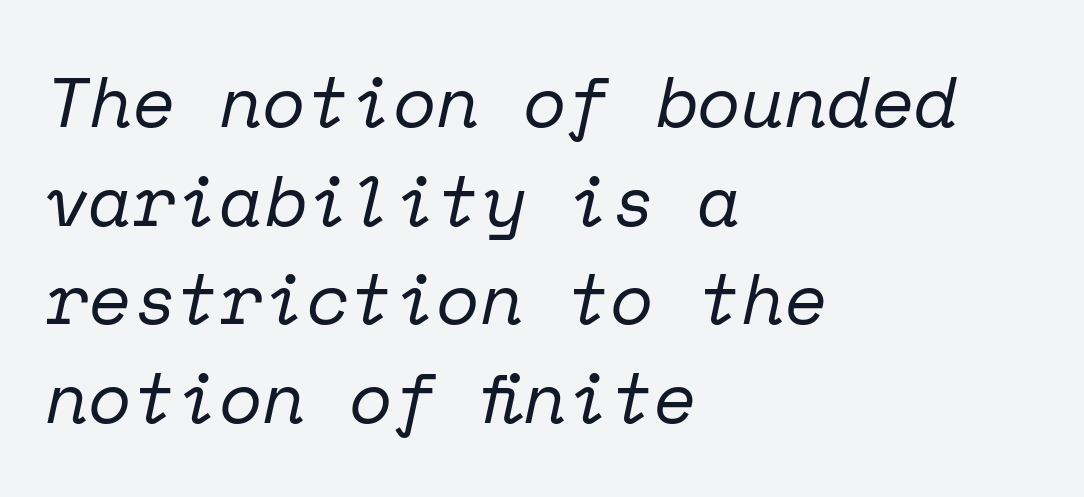
{"serif": "yes", "italic": "yes", "lean": "right", "slant_degrees": 12, "bold": "no", "weight": "regular", "width": "normal", "stroke_contrast": "low", "x_height": "medium", "monospaced": "yes", "underline": "no", "align": "left", "line_spacing": "normal", "line_spacing_ratio": 1.39, "letter_spacing": "normal", "letter_spacing_em": 0.0, "glyph_px": 71}
